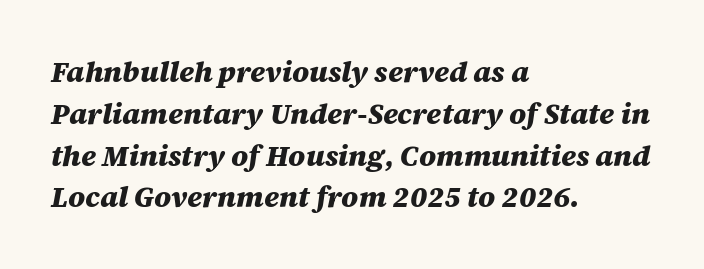
The rendering uses a moderate line-height, typical for paragraphs. Slanted lettering throughout. Typographic density is high because the face is bold. This rendering uses left alignment, leaving the right contour irregular.
